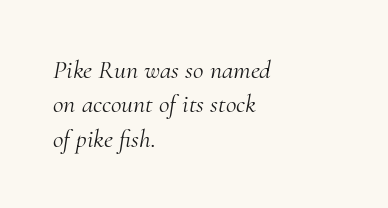
Q: Is the text bold? A: No.
Q: Is the text italic (slanted)? A: Yes, it leans right by about 10 degrees.
Q: Is the text underlined? A: No.
Q: How is the paragraph aligned? A: Left-aligned.
Q: Is the spacing between letters normal or unusually wide? A: Normal.
Q: Is the spacing between lines tight, normal or loose? A: Normal.
